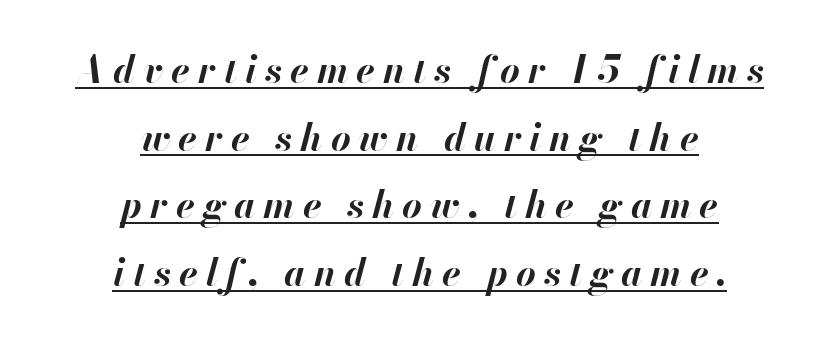
{"italic": "yes", "lean": "right", "slant_degrees": 13, "bold": "yes", "weight": "bold", "width": "normal", "stroke_contrast": "high", "x_height": "small", "monospaced": "no", "underline": "yes", "align": "center", "line_spacing_ratio": 1.78, "letter_spacing": "wide", "letter_spacing_em": 0.21, "glyph_px": 38}
